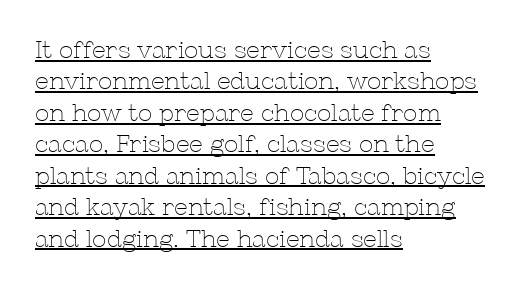
Q: Is the text bold? A: No.
Q: Is the text italic (slanted)? A: No, it is upright.
Q: Is the text underlined? A: Yes.
Q: How is the paragraph aligned? A: Left-aligned.
Q: Is the spacing between letters normal or unusually wide? A: Normal.
Q: Is the spacing between lines tight, normal or loose? A: Normal.
